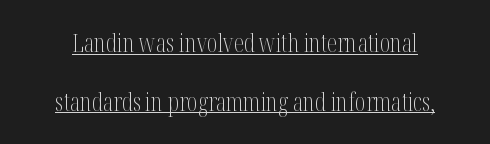
Is there any slant? The stems are plumb. Spacing between characters is what you'd get straight out of the box. In designer terms, the underline attribute is active on this setting. Vertical stems look standard width or narrower in stroke. The passage shown stacks its lines with a broad gap.
